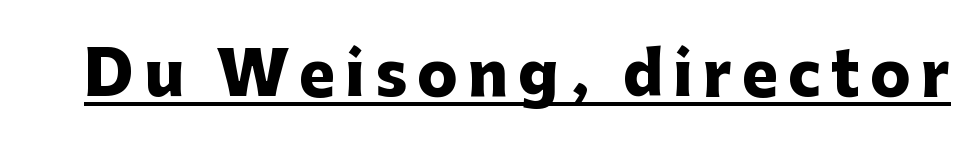
The font's upright variant was chosen for this text. Underlined type. To sum up the face: it is a sans, with no serifs. The characters look thick and weighty, a clear bold. Spacing verdict: proportional, widths tailored to each character.
